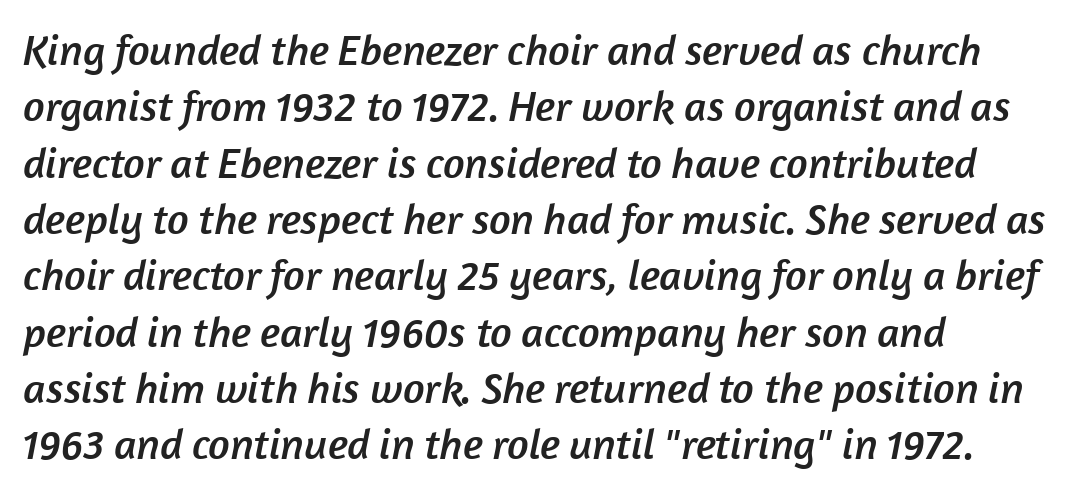
The image shows 43 px sans-serif type; set left-aligned, normal line spacing (1.31x), normal letter spacing, not underlined; low stroke contrast and a medium x-height.
